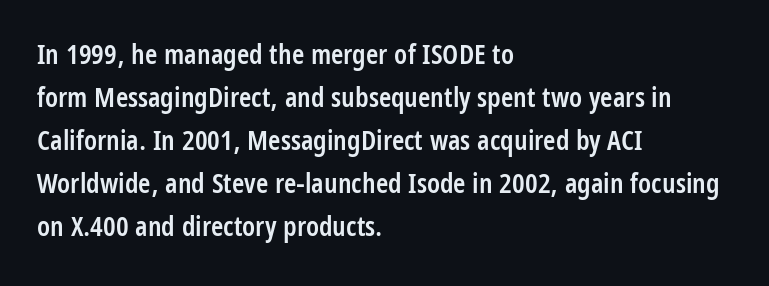
{"serif": "no", "italic": "no", "bold": "semi", "weight": "semibold", "width": "condensed", "stroke_contrast": "low", "x_height": "large", "monospaced": "no", "underline": "no", "align": "left", "line_spacing": "normal", "line_spacing_ratio": 1.54, "letter_spacing": "normal", "letter_spacing_em": 0.0, "glyph_px": 28}
